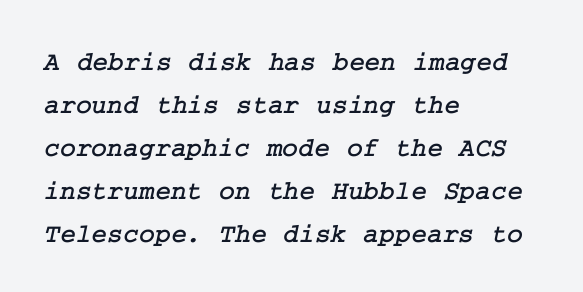
The image shows 27 px text type; set left-aligned, normal line spacing (1.59x), normal letter spacing, not underlined.
